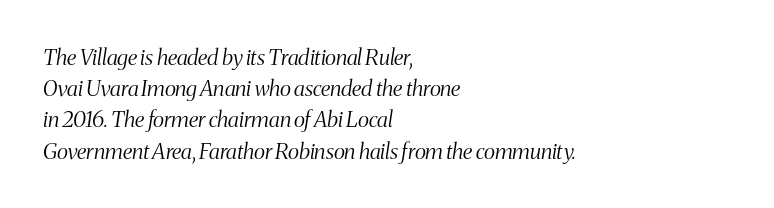
{"italic": "yes", "lean": "right", "slant_degrees": 8, "bold": "no", "underline": "no", "align": "left", "line_spacing": "normal", "line_spacing_ratio": 1.42, "letter_spacing": "normal", "letter_spacing_em": 0.0, "glyph_px": 22}
